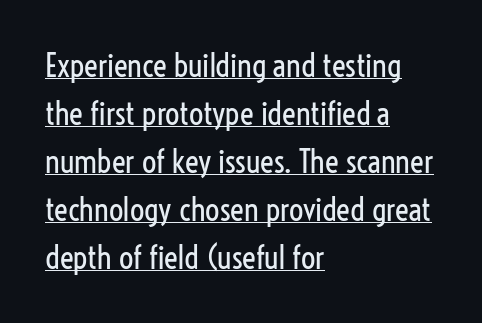
{"serif": "no", "italic": "no", "bold": "no", "weight": "regular", "width": "condensed", "stroke_contrast": "low", "x_height": "medium", "monospaced": "no", "underline": "yes", "align": "left", "line_spacing": "normal", "line_spacing_ratio": 1.5, "letter_spacing": "normal", "letter_spacing_em": 0.0, "glyph_px": 32}
